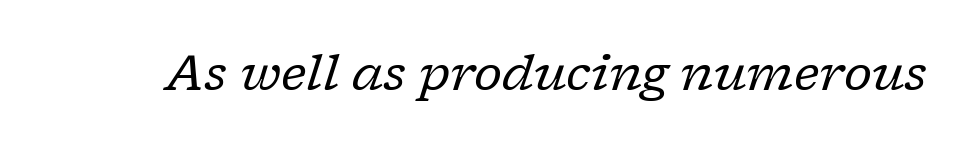
The image shows 49 px regular-weight serif type, italic (leaning right); set normal letter spacing, not underlined; low stroke contrast and a medium x-height.
